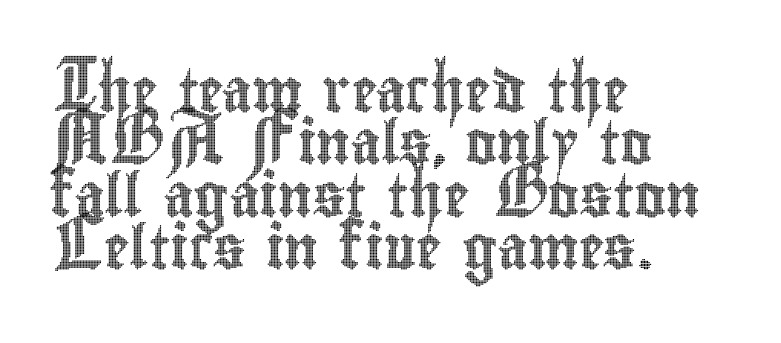
The image shows 43 px condensed type, upright; set left-aligned, line spacing 1.22x, normal letter spacing, not underlined; a small x-height.
